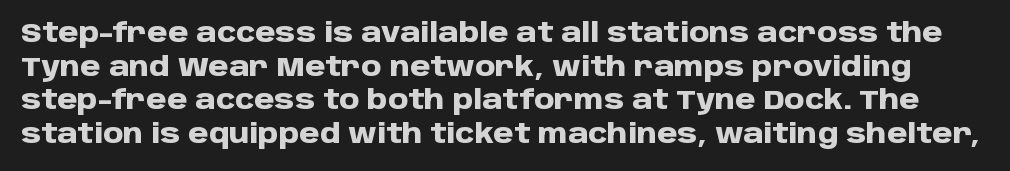
Weight check: bold — yes, fully. Is there any slant? The stems are plumb. Letter spacing: default. Horizontal bands of white between lines are of average thickness.
